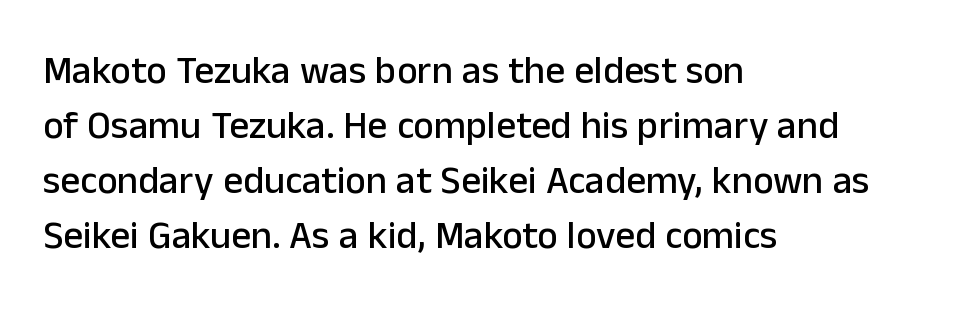
Note the varied advance widths — an 'i' is clearly narrower than an 'm'. The letterforms sit shoulder to shoulder at normal distance. Compared with a centered layout, this one pins lines to the left instead. The words here are not underlined.
